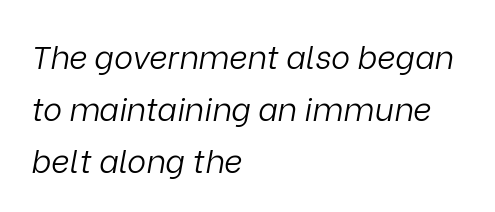
{"italic": "yes", "lean": "right", "slant_degrees": 9, "bold": "no", "weight": "light", "width": "normal", "stroke_contrast": "low", "x_height": "medium", "monospaced": "no", "underline": "no", "align": "left", "line_spacing": "normal", "line_spacing_ratio": 1.62, "letter_spacing": "normal", "letter_spacing_em": 0.0, "glyph_px": 32}
